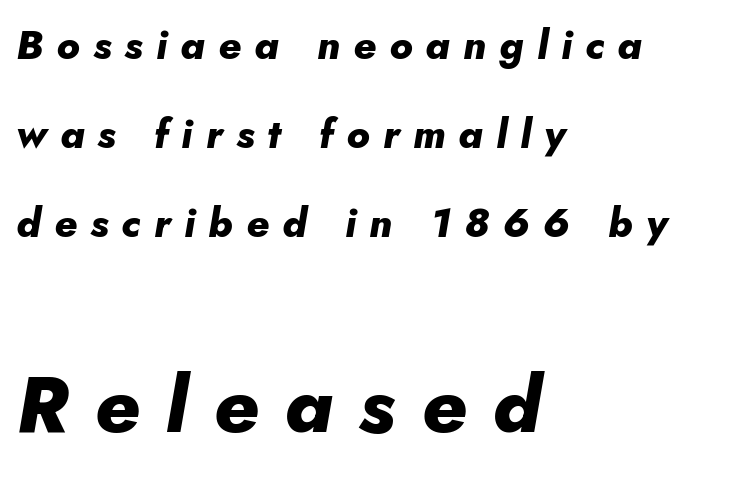
The image shows 79 px heavy type, italic (leaning right); set left-aligned, loose line spacing (2.23x), unusually wide letter spacing (+0.33 em), not underlined; the second (bottom) block is 1.98x larger; low stroke contrast and a small x-height.
